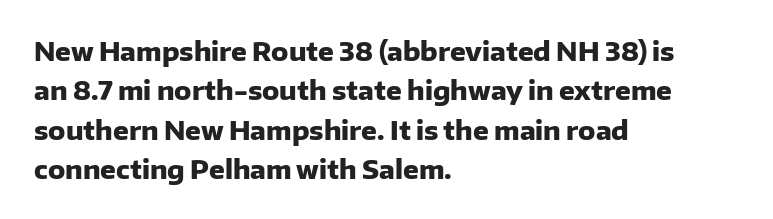
The image shows 26 px bold type, upright; set left-aligned, normal line spacing (1.51x), normal letter spacing, not underlined.
